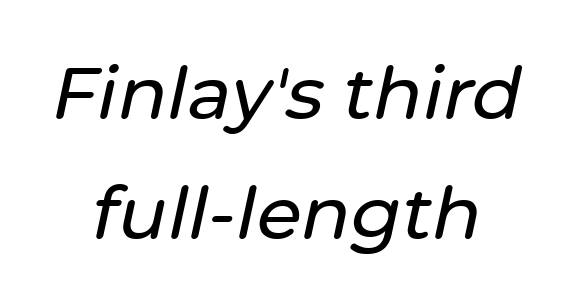
A typesetter would call this proportional, since set widths differ per character. Evenly set lines give the paragraph a standard silhouette. The gaps between neighbouring characters are ordinary and unremarkable. If you folded the block vertically in half, each line would mirror itself in length. A clean baseline with only descenders dipping below it. It's the slanting kind of type.
